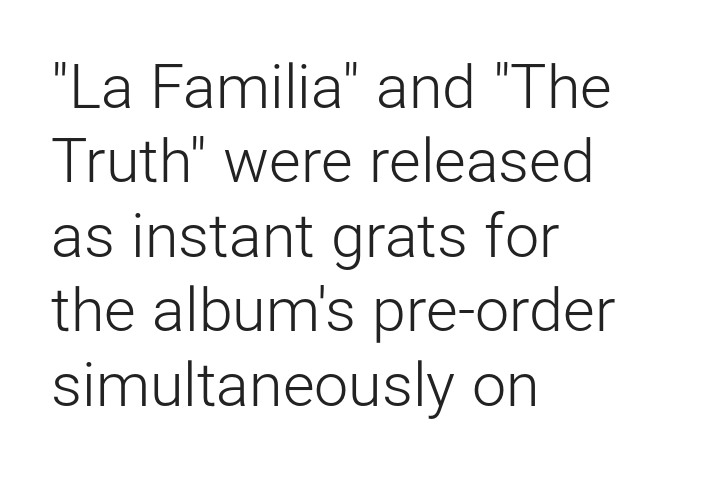
Q: Is the text bold? A: No.
Q: Is the text italic (slanted)? A: No, it is upright.
Q: Is the typeface a serif or a sans-serif typeface? A: Sans-serif.
Q: Is the text underlined? A: No.
Q: How is the paragraph aligned? A: Left-aligned.
Q: Is the spacing between letters normal or unusually wide? A: Normal.
Q: Width (condensed, normal, or wide)? A: Normal.
Q: Stroke contrast? A: Low.
Q: x-height? A: Medium.
Q: Monospaced? A: No.
